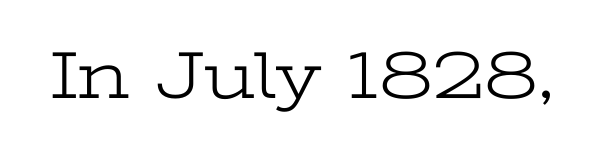
The line texture is even and compact thanks to regular tracking. Spacing verdict: proportional, widths tailored to each character. Check under the words: just untouched page. This rendering employs a face with finishing strokes, i.e., a serif. Designer's note — italics off, roman on. The font sits on the lighter half of the weight spectrum, regular included.
